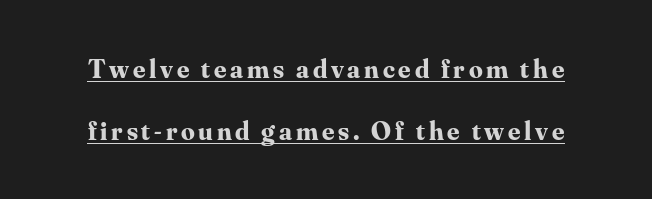
Set as a true bold cut, around the 700 mark. The lettering stays uniformly vertical, giving the passage a roman look. The glyphs are accompanied by a horizontal stroke just below them. What's the leading like? Stretched, with rows far apart.
